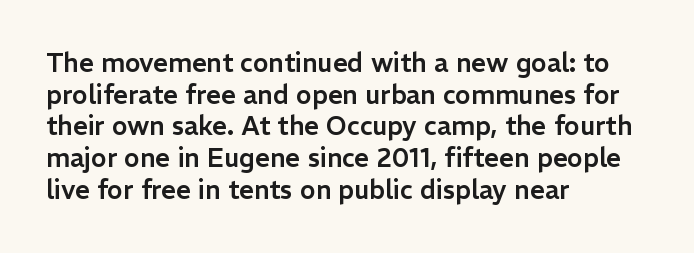
Q: Is the text italic (slanted)? A: No, it is upright.
Q: Is the text underlined? A: No.
Q: How is the paragraph aligned? A: Left-aligned.
Q: Is the spacing between letters normal or unusually wide? A: Normal.
